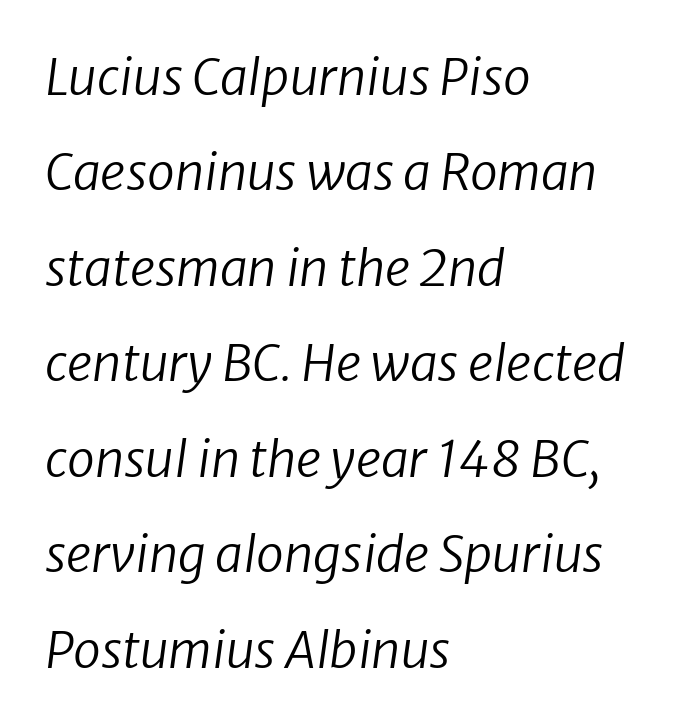
The image shows 50 px regular-weight sans-serif type; set left-aligned, loose line spacing (1.91x), normal letter spacing, not underlined; low stroke contrast and a medium x-height.
